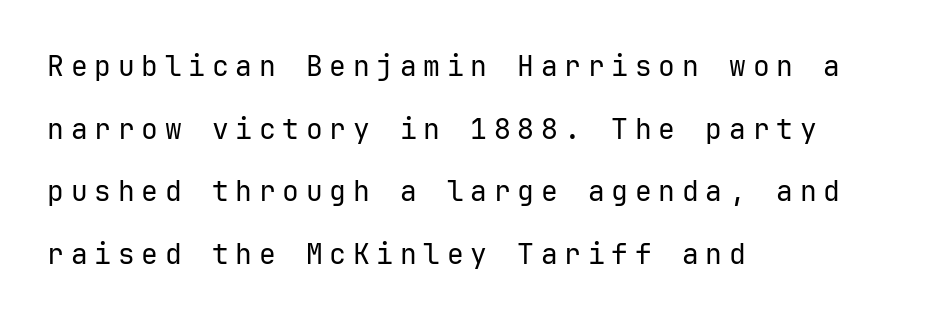
{"serif": "no", "italic": "no", "bold": "no", "weight": "regular", "width": "normal", "stroke_contrast": "low", "x_height": "medium", "monospaced": "yes", "underline": "no", "align": "left", "line_spacing": "loose", "line_spacing_ratio": 2.24, "letter_spacing": "wide", "letter_spacing_em": 0.24, "glyph_px": 28}
